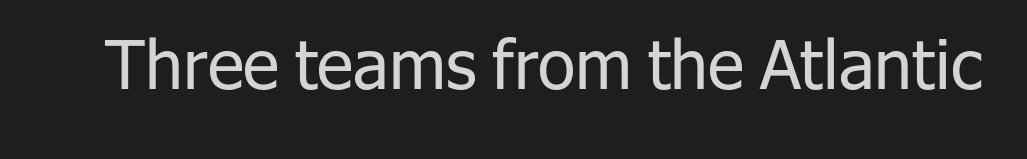
The image shows 68 px regular-weight sans-serif type, upright; set normal letter spacing, not underlined; low stroke contrast and a medium x-height.
